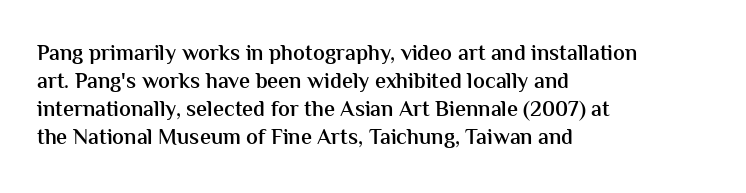
Q: Is the text bold? A: Semi-bold.
Q: Is the text italic (slanted)? A: No, it is upright.
Q: Is the text underlined? A: No.
Q: How is the paragraph aligned? A: Left-aligned.
Q: Is the spacing between letters normal or unusually wide? A: Normal.
Q: Is the spacing between lines tight, normal or loose? A: Normal.
